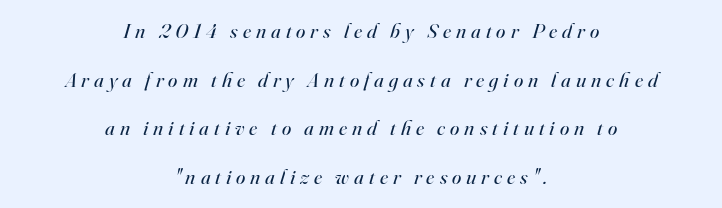
Stroke thickness stays within the range of a standard reading face or lighter. The baseline area is clear. Letter spacing: wide. The typography opts for an oblique posture over an upright one. Is the block centered? Yes — each line is placed symmetrically about the middle.
